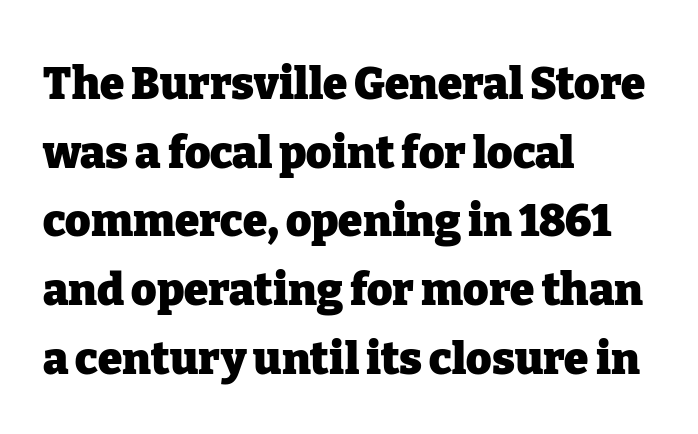
Q: Is the text bold? A: Yes.
Q: Is the text italic (slanted)? A: No, it is upright.
Q: Is the typeface a serif or a sans-serif typeface? A: Serif.
Q: Is the text underlined? A: No.
Q: How is the paragraph aligned? A: Left-aligned.
Q: Is the spacing between letters normal or unusually wide? A: Normal.
Q: Is the spacing between lines tight, normal or loose? A: Normal.
Q: Width (condensed, normal, or wide)? A: Normal.
Q: Stroke contrast? A: Low.
Q: x-height? A: Medium.
Q: Monospaced? A: No.
